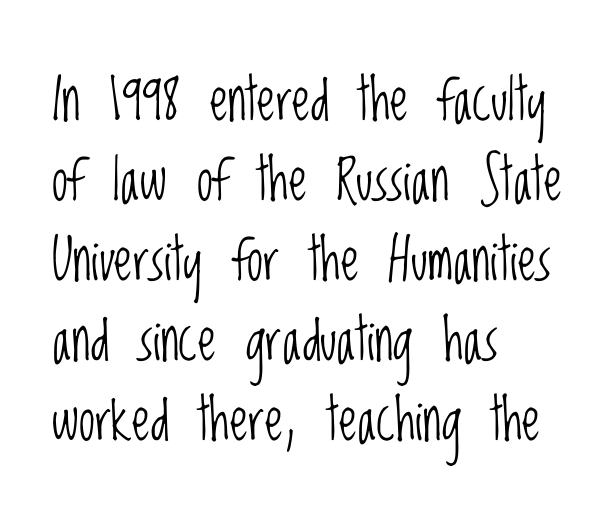
{"serif": "no", "italic": "no", "bold": "no", "weight": "light", "width": "condensed", "stroke_contrast": "low", "x_height": "large", "monospaced": "no", "underline": "no", "align": "left", "line_spacing": "normal", "line_spacing_ratio": 1.38, "letter_spacing": "normal", "letter_spacing_em": 0.0, "glyph_px": 58}
